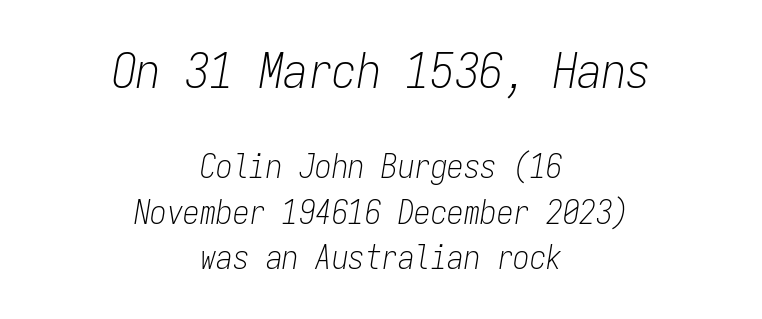
Does the copy run flush right? No — it is centered line by line. Letters have the restrained weight of plain body copy at most. Yep, that's italic — everything's leaning. Think of a typewriter: that constant character pitch is what you see here. In terms of leading, this rendering sits right in the middle.
